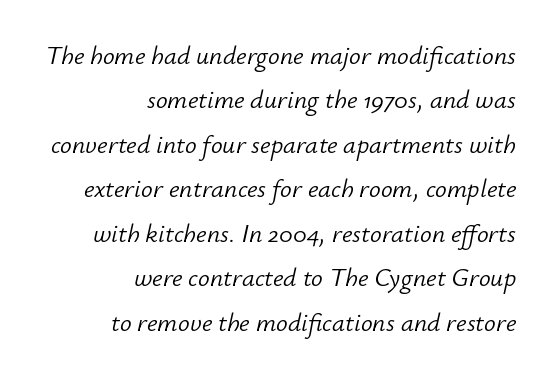
The image shows 26 px text type, italic (leaning right); set right-aligned, line spacing 1.71x, normal letter spacing, not underlined.
